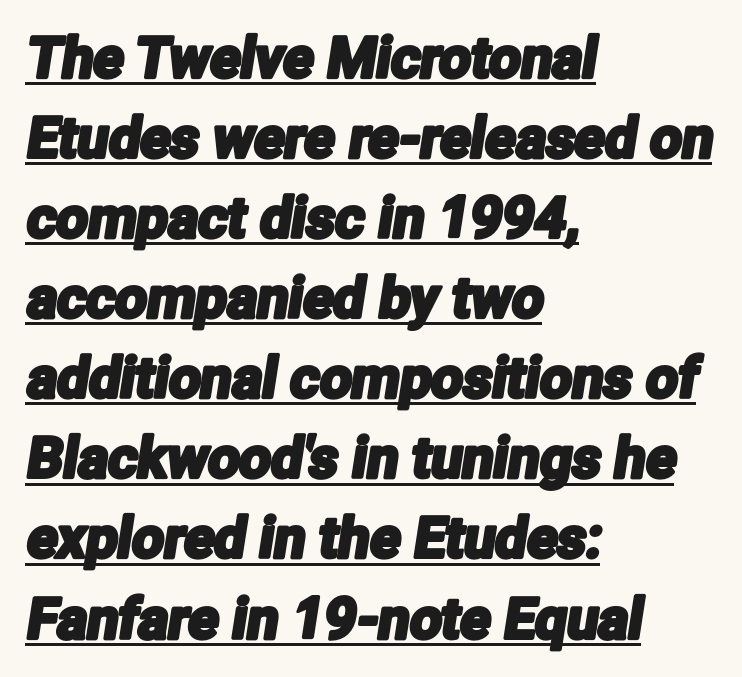
Q: Is the typeface a serif or a sans-serif typeface? A: Sans-serif.
Q: Is the text underlined? A: Yes.
Q: How is the paragraph aligned? A: Left-aligned.
Q: Is the spacing between letters normal or unusually wide? A: Normal.
Q: Is the spacing between lines tight, normal or loose? A: Normal.
Q: Width (condensed, normal, or wide)? A: Condensed.
Q: Stroke contrast? A: Low.
Q: x-height? A: Medium.
Q: Monospaced? A: No.
